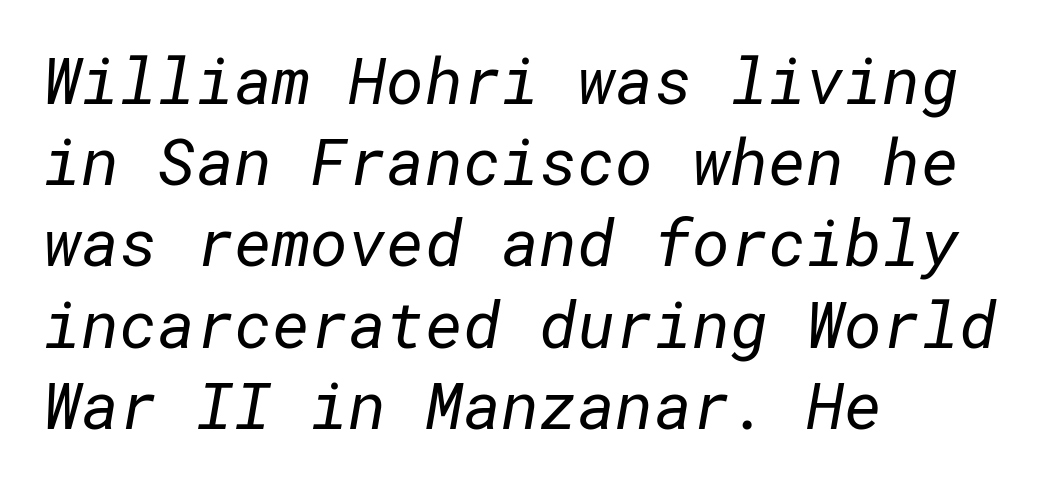
Unbolded letterforms with no extra heft. A normal amount of white space separates one row of letters from the next. The words here are not underlined. One-word summary of the alignment: left. You can tell from the bare stems that sans-serif type was used. These lines keep a tight, regular rhythm from letter to letter.
